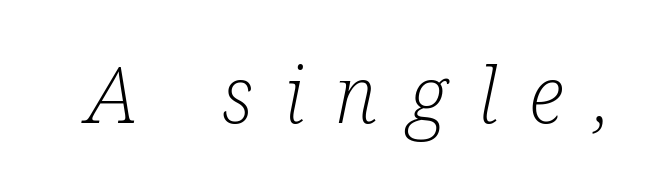
Quick note: underline off. Serifs: yes, visible at the terminals of the letterforms. The tracking reads as deliberately expanded to a designer's eye. Designer's note — italics engaged. Is this a fixed-width face? No — the glyphs have proportional, varying widths.
